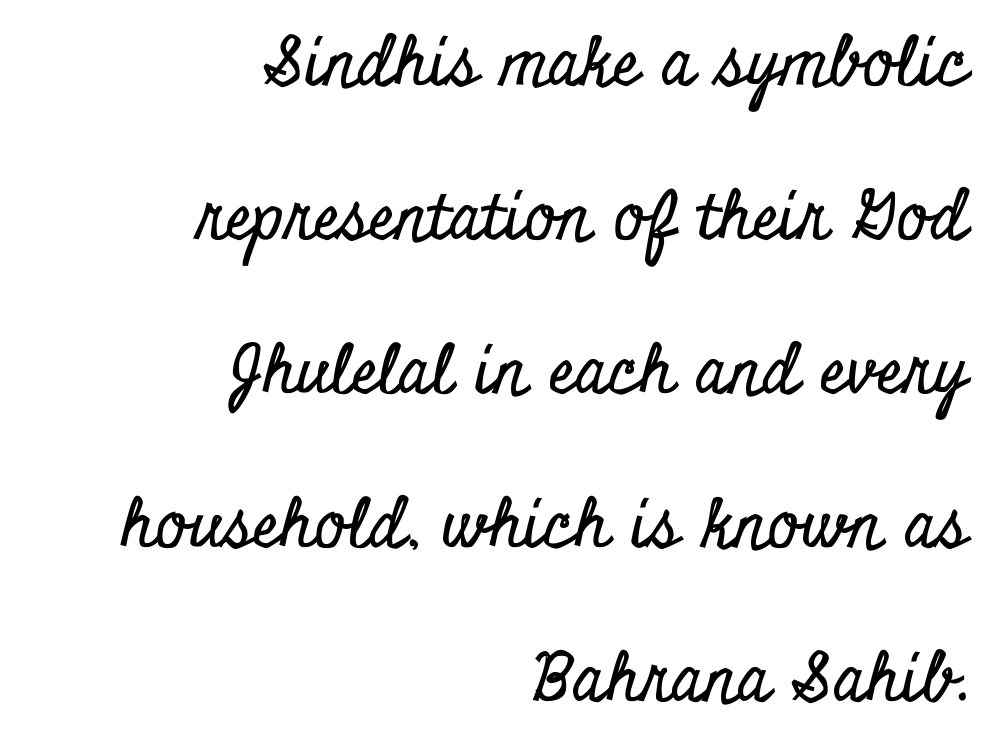
Q: Is the text italic (slanted)? A: Yes.
Q: Is the typeface a serif or a sans-serif typeface? A: Serif.
Q: Is the text underlined? A: No.
Q: How is the paragraph aligned? A: Right-aligned.
Q: Is the spacing between letters normal or unusually wide? A: Normal.
Q: Is the spacing between lines tight, normal or loose? A: Loose.
Q: Width (condensed, normal, or wide)? A: Condensed.
Q: Stroke contrast? A: Low.
Q: x-height? A: Small.
Q: Monospaced? A: No.
